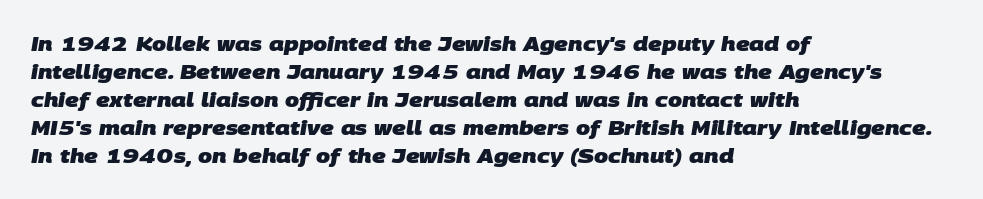
The image shows 20 px bold type; set left-aligned, normal line spacing (1.4x), normal letter spacing, not underlined.
